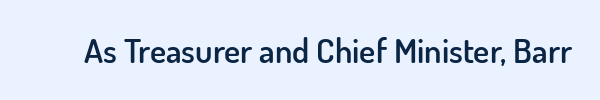
{"serif": "no", "italic": "no", "bold": "semi", "weight": "semibold", "width": "normal", "stroke_contrast": "low", "x_height": "small", "monospaced": "no", "underline": "no", "letter_spacing": "normal", "letter_spacing_em": 0.0, "glyph_px": 34}
